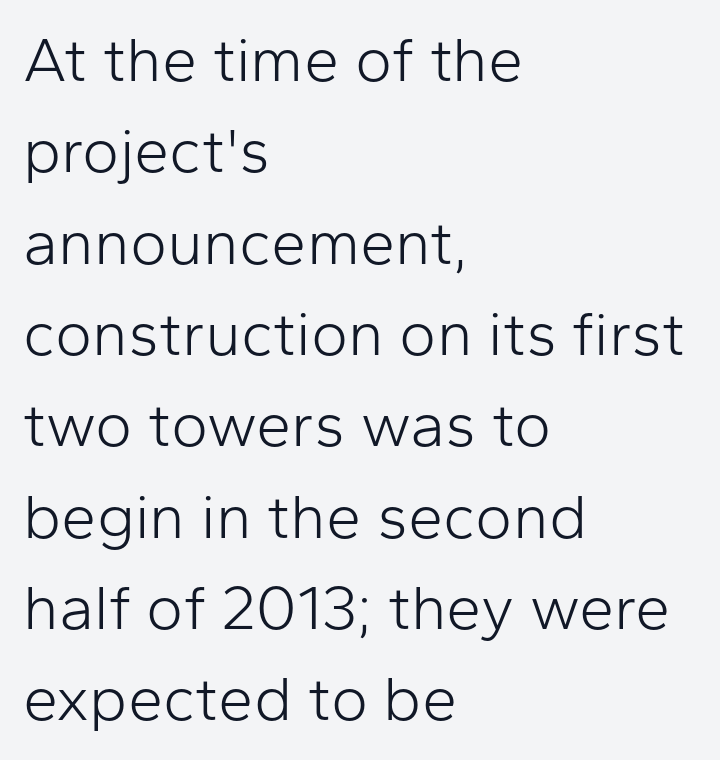
{"serif": "no", "italic": "no", "bold": "no", "weight": "light", "width": "normal", "stroke_contrast": "low", "x_height": "medium", "monospaced": "no", "underline": "no", "align": "left", "line_spacing": "normal", "line_spacing_ratio": 1.45, "letter_spacing": "normal", "letter_spacing_em": 0.0, "glyph_px": 63}
